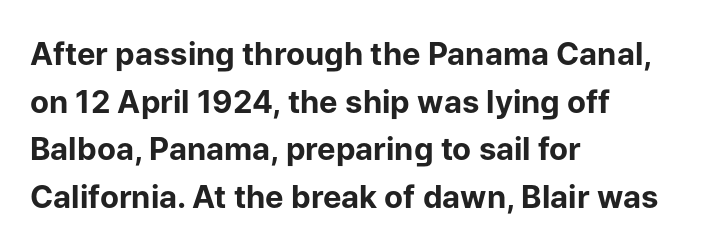
{"serif": "no", "italic": "no", "bold": "yes", "weight": "bold", "width": "normal", "stroke_contrast": "low", "x_height": "medium", "monospaced": "no", "underline": "no", "align": "left", "line_spacing": "normal", "line_spacing_ratio": 1.54, "letter_spacing": "normal", "letter_spacing_em": 0.0, "glyph_px": 31}
